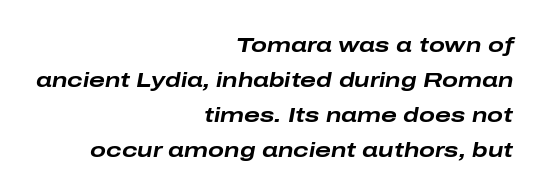
Q: Is the text bold? A: Yes.
Q: Is the text italic (slanted)? A: Yes, it leans right by about 10 degrees.
Q: Is the text underlined? A: No.
Q: How is the paragraph aligned? A: Right-aligned.
Q: Is the spacing between letters normal or unusually wide? A: Normal.
Q: Is the spacing between lines tight, normal or loose? A: Normal.
